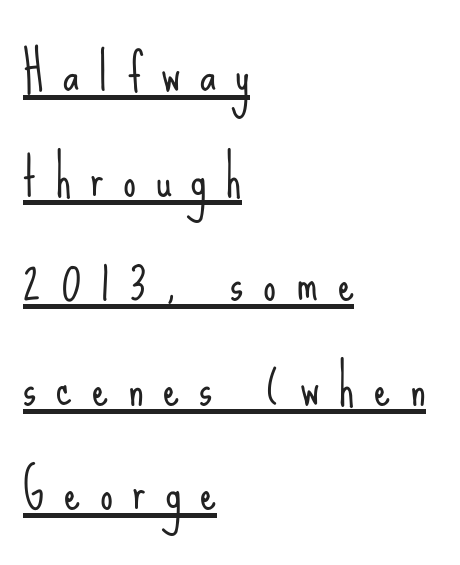
The image shows 51 px light, condensed sans-serif type, upright; set left-aligned, loose line spacing (2.05x), unusually wide letter spacing (+0.39 em), underlined; low stroke contrast and a small x-height.
